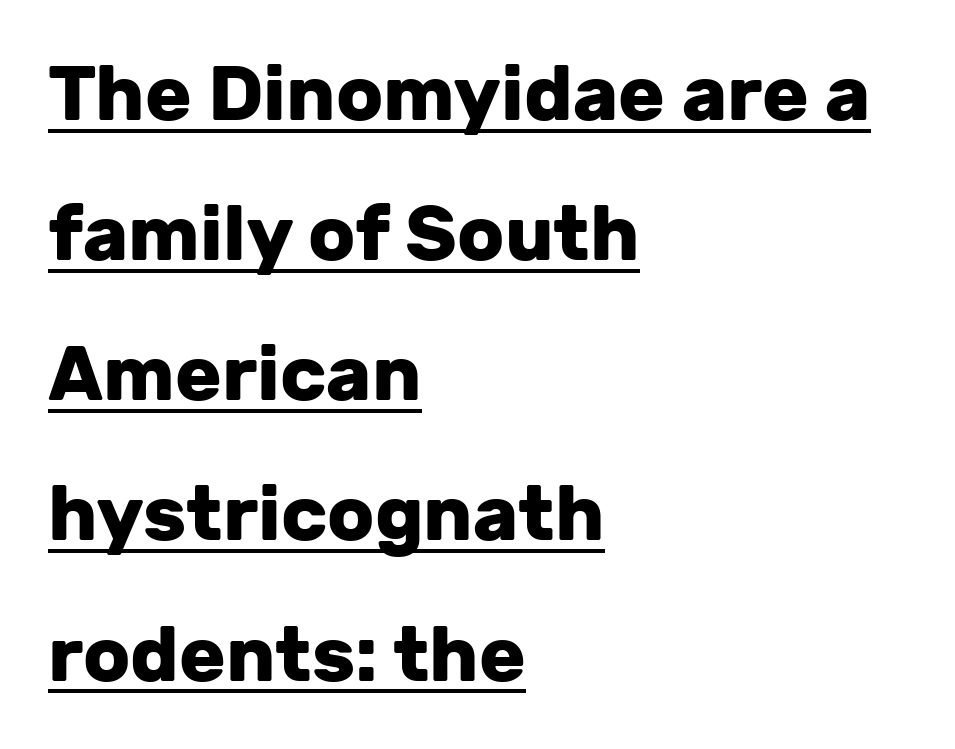
Does extra space separate the letters? No, they use regular spacing. These lines are rendered in a variable-pitch font. Serifs: no, the terminals of the letterforms are clean. Visually the block forms a straight wall on the left and a jagged coastline on the right.
